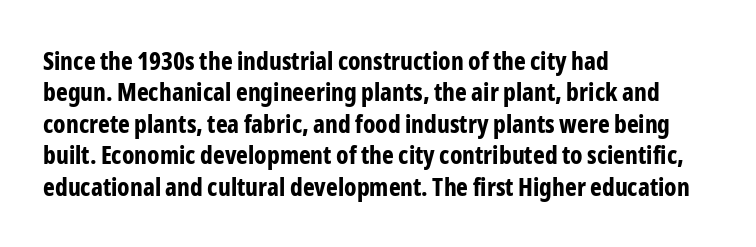
Horizontal alignment here is leftward, the default for most running prose. These lines were composed using upright roman letters. Quick note: underline off. Words appear dense and cohesive because spacing is normal. Honestly, the row spacing looks completely unremarkable. Heft: maximum for text — a bold.
